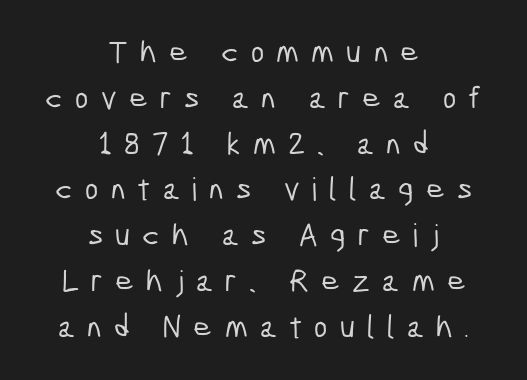
A sans-serif font was chosen for this passage. The passage shown is not underscored anywhere. Typeset on center — no edge is straight. Proportional: the letters do not fall into vertical columns. Here the glyphs are tracked loosely, breaking word shapes into spaced letters. Leading matches the norm, producing a regular column.
